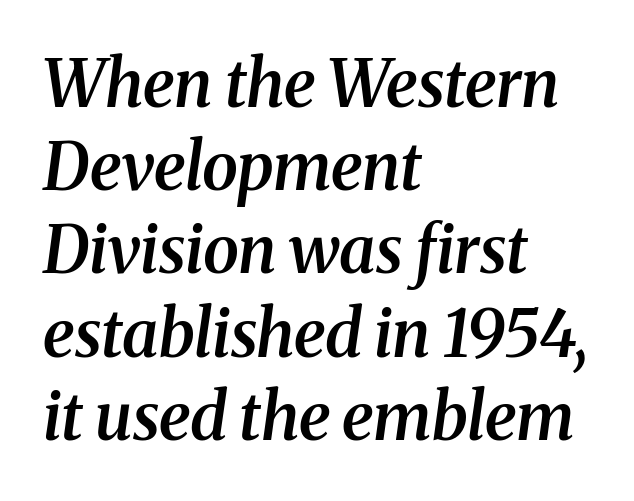
The image shows 65 px semibold serif type, italic (leaning right); set left-aligned, normal line spacing (1.28x), normal letter spacing, not underlined; medium stroke contrast and a medium x-height.
